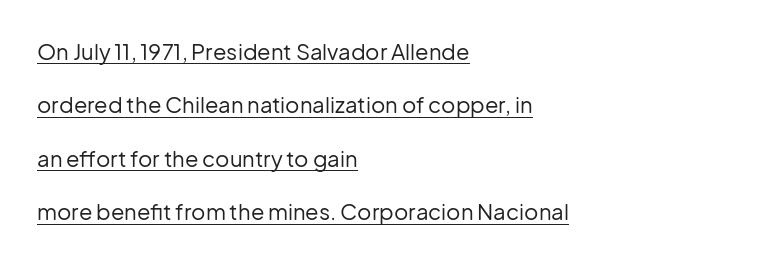
Every character sits straight up, as roman type does. Notice how a bar underscores the lettering throughout. Compared with typical paragraphs, the rows here are farther apart. Each word holds together tightly as a unit, with standard inter-letter gaps. Line starts are locked; line ends wander. The cut favours lightness, reaching ordinary text weight at its darkest.
